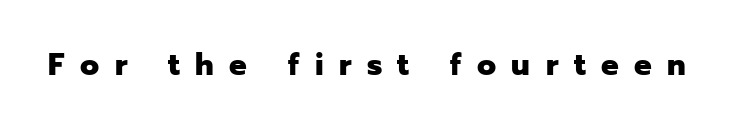
The rendering uses natural spacing where letterforms have individual widths. These lines are composed in type without serifs. No word sits above an underline. Stroke thickness is high; the sample reads as a true bold. The letters stand straight up with perfectly vertical stems.
